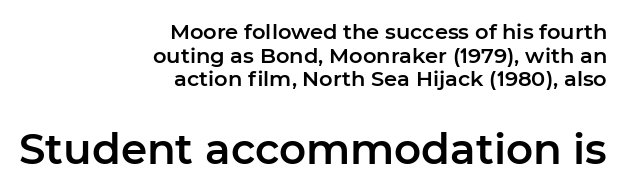
Q: Is the text italic (slanted)? A: No, it is upright.
Q: Is the typeface a serif or a sans-serif typeface? A: Sans-serif.
Q: Is the text underlined? A: No.
Q: How is the paragraph aligned? A: Right-aligned.
Q: Is the spacing between letters normal or unusually wide? A: Normal.
Q: Is the spacing between lines tight, normal or loose? A: Tight.
Q: Which block of text is set in a larger size, the first (top) or the second (bottom)? A: The second (bottom) one.
Q: Width (condensed, normal, or wide)? A: Normal.
Q: Stroke contrast? A: Low.
Q: x-height? A: Medium.
Q: Monospaced? A: No.
